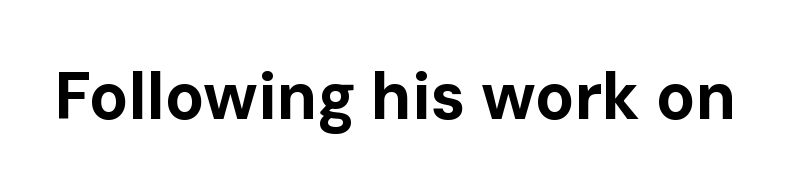
{"serif": "no", "italic": "no", "bold": "yes", "weight": "bold", "width": "normal", "stroke_contrast": "low", "x_height": "medium", "monospaced": "no", "underline": "no", "letter_spacing": "normal", "letter_spacing_em": 0.0, "glyph_px": 65}
